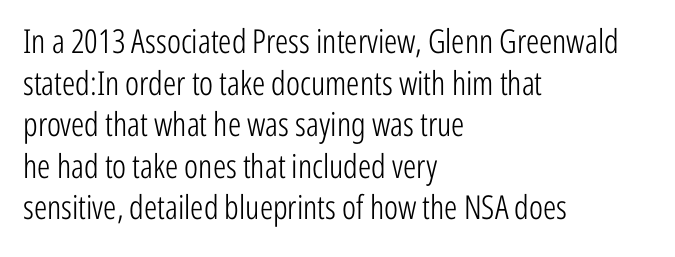
{"serif": "no", "italic": "no", "bold": "no", "weight": "light", "width": "condensed", "stroke_contrast": "low", "x_height": "medium", "monospaced": "no", "underline": "no", "align": "left", "line_spacing": "normal", "line_spacing_ratio": 1.26, "letter_spacing": "normal", "letter_spacing_em": 0.0, "glyph_px": 33}
